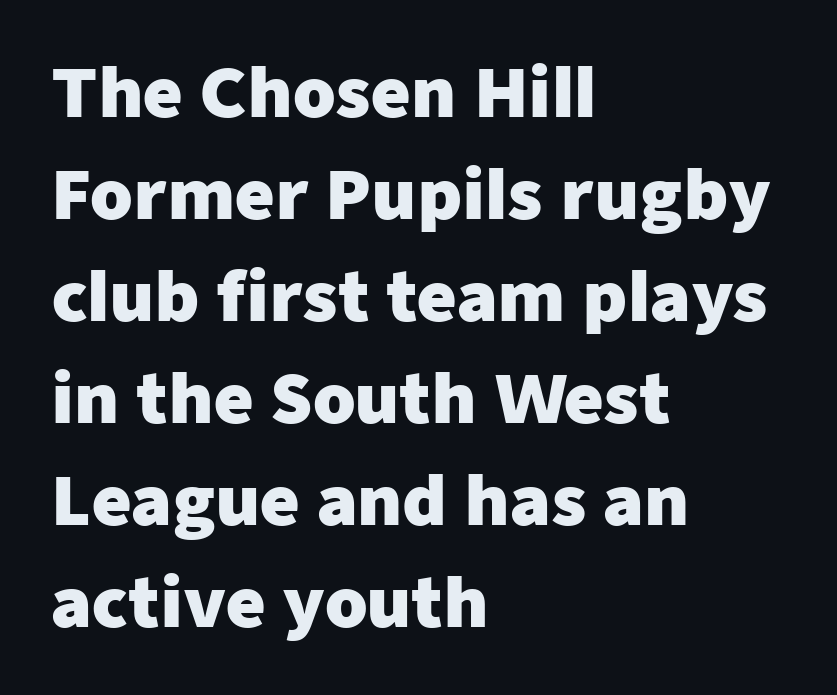
The image shows 68 px heavy sans-serif type, upright; set left-aligned, normal line spacing (1.5x), normal letter spacing, not underlined; low stroke contrast and a medium x-height.
